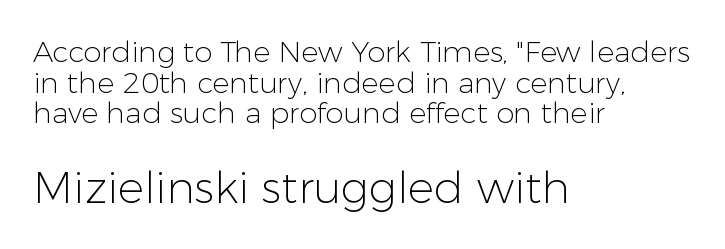
{"serif": "no", "italic": "no", "bold": "no", "weight": "light", "width": "normal", "stroke_contrast": "low", "x_height": "medium", "monospaced": "no", "underline": "no", "align": "left", "line_spacing": "tight", "line_spacing_ratio": 1.06, "letter_spacing": "normal", "letter_spacing_em": 0.0, "larger_block": "second", "size_ratio": 1.52, "glyph_px": 44}
